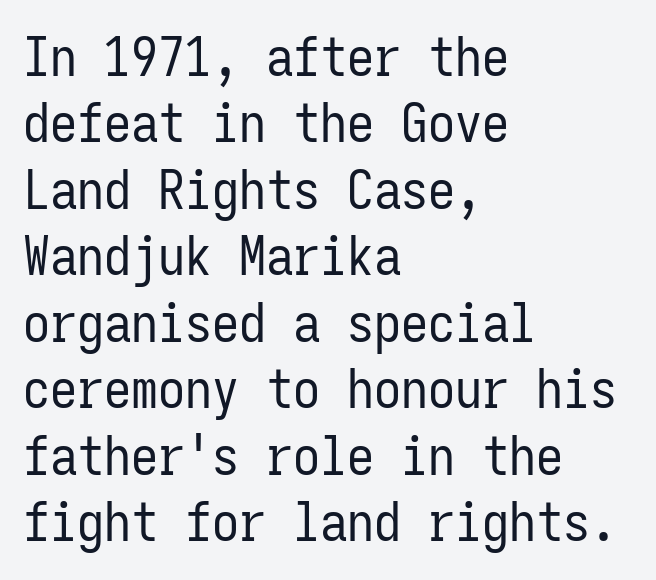
Q: Is the text bold? A: No.
Q: Is the text italic (slanted)? A: No, it is upright.
Q: Is the typeface a serif or a sans-serif typeface? A: Sans-serif.
Q: Is the text underlined? A: No.
Q: How is the paragraph aligned? A: Left-aligned.
Q: Is the spacing between letters normal or unusually wide? A: Normal.
Q: Width (condensed, normal, or wide)? A: Condensed.
Q: Stroke contrast? A: Low.
Q: x-height? A: Medium.
Q: Monospaced? A: Yes.
